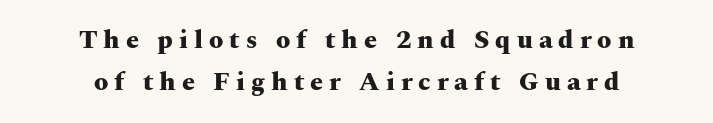
{"italic": "no", "bold": "yes", "underline": "no", "align": "center", "line_spacing": "normal", "line_spacing_ratio": 1.61, "letter_spacing": "wide", "letter_spacing_em": 0.23, "glyph_px": 26}
